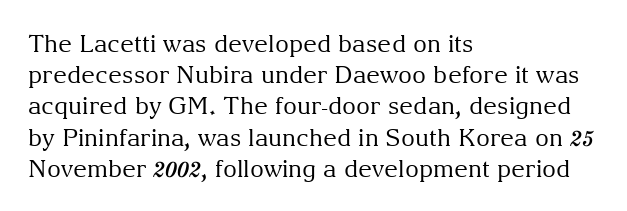
Q: Is the text bold? A: No.
Q: Is the text italic (slanted)? A: No, it is upright.
Q: Is the text underlined? A: No.
Q: How is the paragraph aligned? A: Left-aligned.
Q: Is the spacing between letters normal or unusually wide? A: Normal.
Q: Is the spacing between lines tight, normal or loose? A: Normal.
